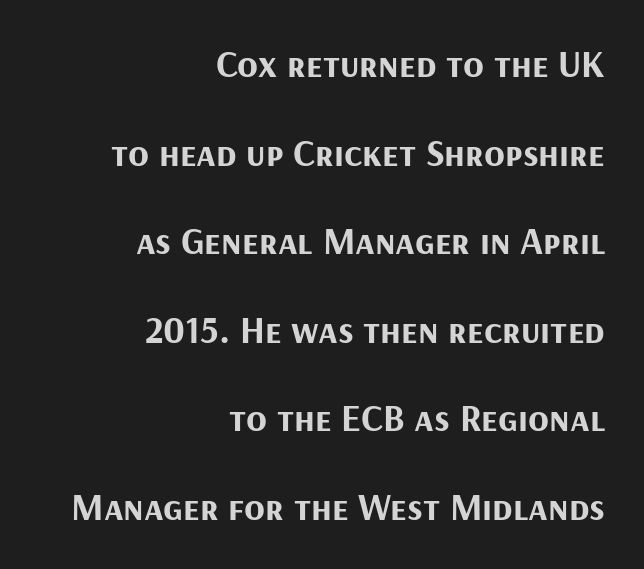
A flush-right, rag-left setting is used for this passage. Is there any slant? The stems are plumb. The font family rendered here belongs to the sans-serif group. The specimen omits any rule beneath the text block's lines.
